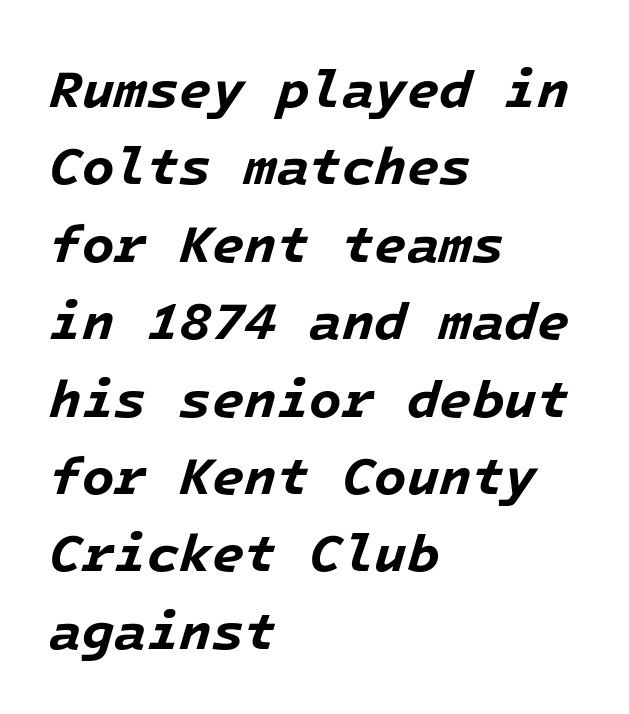
The image shows 53 px bold type, italic (leaning right); set left-aligned, normal line spacing (1.46x), normal letter spacing, not underlined; low stroke contrast and a medium x-height.
